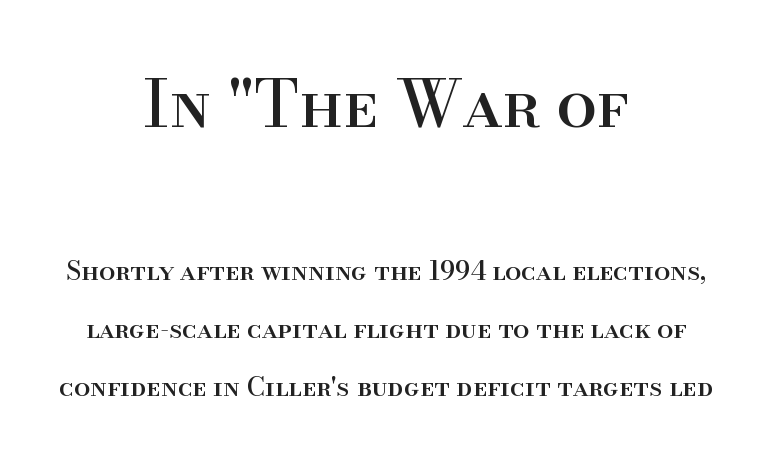
Characters follow at the spacing the type designer built in. The passage is arranged like a title page — every line centered. Type size steps down from the first block to the second. Examine the stroke ends and you'll spot serifs.
